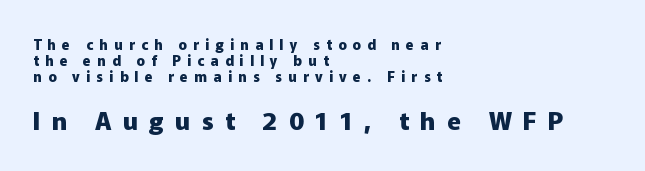
{"italic": "no", "bold": "yes", "underline": "no", "align": "left", "line_spacing": "tight", "line_spacing_ratio": 1.14, "letter_spacing": "wide", "letter_spacing_em": 0.45, "larger_block": "second", "size_ratio": 1.79, "glyph_px": 25}
